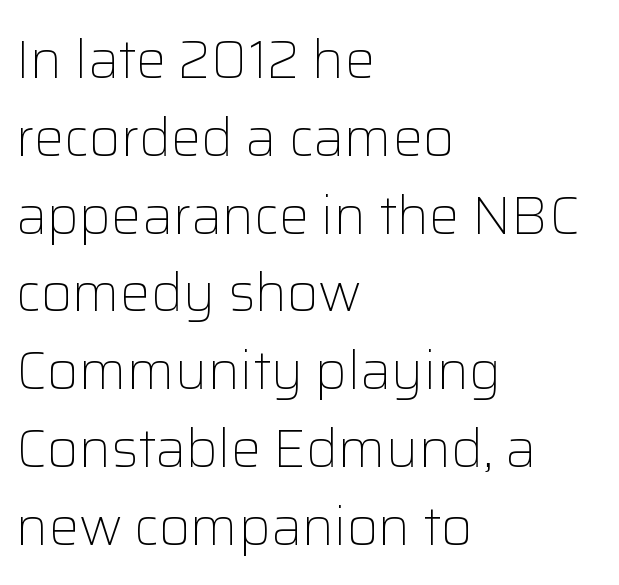
The image shows 54 px light sans-serif type, upright; set left-aligned, normal line spacing (1.44x), normal letter spacing, not underlined; low stroke contrast and a medium x-height.
